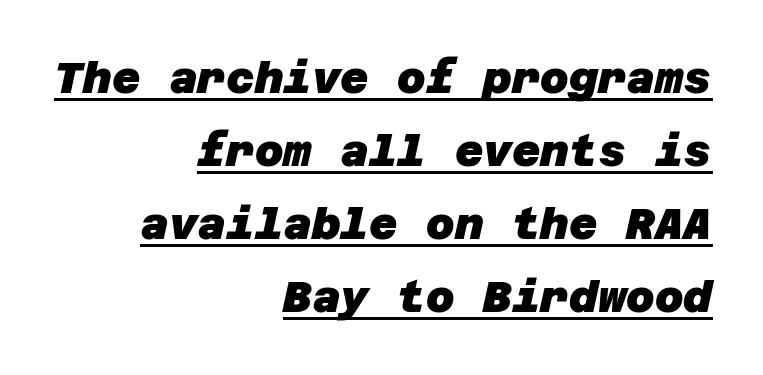
{"serif": "no", "bold": "yes", "weight": "heavy", "width": "normal", "stroke_contrast": "low", "x_height": "large", "underline": "yes", "align": "right", "line_spacing": "normal", "line_spacing_ratio": 1.66, "letter_spacing": "normal", "letter_spacing_em": 0.0, "glyph_px": 44}
